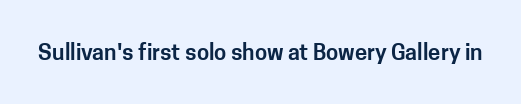
Q: Is the text italic (slanted)? A: No, it is upright.
Q: Is the text underlined? A: No.
Q: Is the spacing between letters normal or unusually wide? A: Normal.
